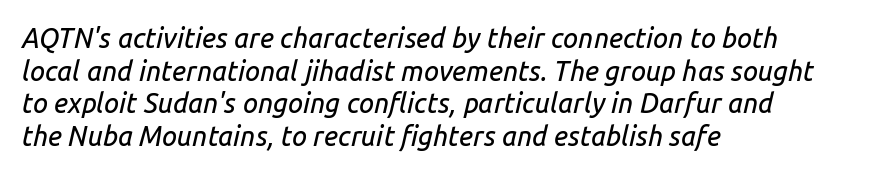
The image shows 27 px text type, italic (leaning right); set left-aligned, line spacing 1.21x, normal letter spacing, not underlined.
